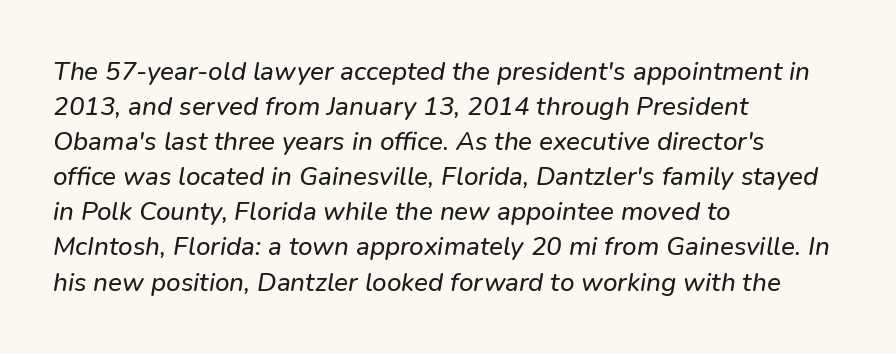
The axis of the letterforms is tilted away from vertical. Has an underline been added? It has not. Caption: multi-line text, flush left, ragged right. The type is set solid horizontally, with unmodified tracking.
